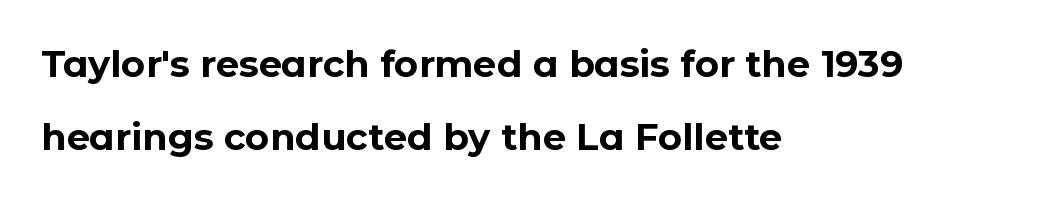
{"serif": "no", "italic": "no", "bold": "yes", "weight": "bold", "width": "normal", "stroke_contrast": "low", "x_height": "medium", "monospaced": "no", "underline": "no", "align": "left", "line_spacing": "loose", "line_spacing_ratio": 1.96, "letter_spacing": "normal", "letter_spacing_em": 0.0, "glyph_px": 37}
